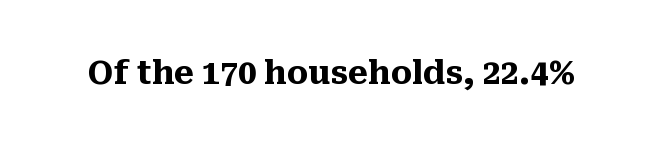
{"serif": "yes", "italic": "no", "bold": "yes", "weight": "heavy", "width": "normal", "stroke_contrast": "medium", "x_height": "medium", "monospaced": "no", "underline": "no", "letter_spacing": "normal", "letter_spacing_em": 0.0, "glyph_px": 32}
